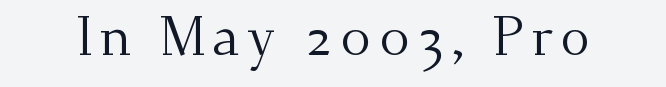
The image shows 54 px regular-weight serif type, upright; set not underlined; medium stroke contrast and a small x-height.
